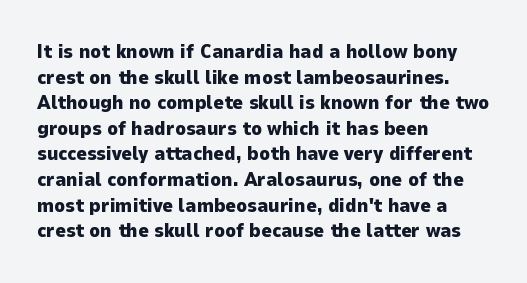
Q: Is the text bold? A: Yes.
Q: Is the text italic (slanted)? A: No, it is upright.
Q: Is the text underlined? A: No.
Q: How is the paragraph aligned? A: Left-aligned.
Q: Is the spacing between letters normal or unusually wide? A: Normal.
Q: Is the spacing between lines tight, normal or loose? A: Normal.
